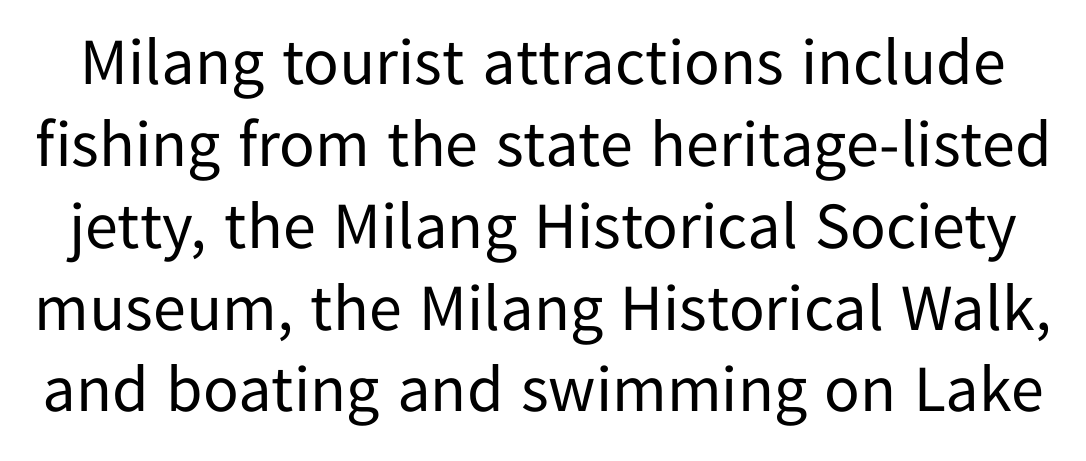
The image shows 66 px regular-weight sans-serif type, upright; set line spacing 1.24x, normal letter spacing, not underlined; low stroke contrast and a medium x-height.
